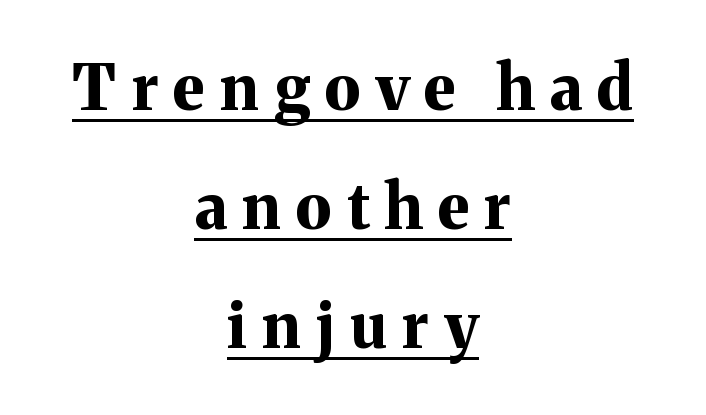
The image shows 62 px bold serif type, upright; set centered, loose line spacing (1.92x), unusually wide letter spacing (+0.24 em), underlined; medium stroke contrast and a medium x-height.
